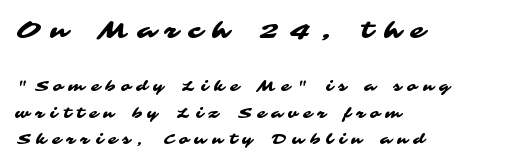
Q: Is the text underlined? A: No.
Q: How is the paragraph aligned? A: Left-aligned.
Q: Is the spacing between letters normal or unusually wide? A: Unusually wide.
Q: Which block of text is set in a larger size, the first (top) or the second (bottom)? A: The first (top) one.
